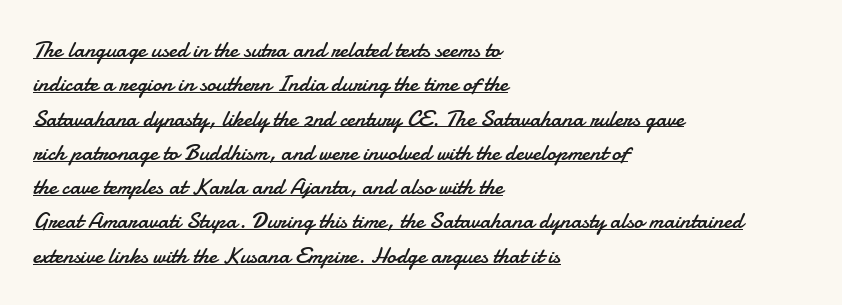
{"bold": "no", "underline": "yes", "align": "left", "line_spacing": "normal", "line_spacing_ratio": 1.49, "letter_spacing": "normal", "letter_spacing_em": 0.0, "glyph_px": 23}
